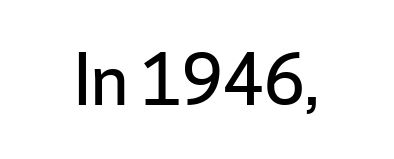
The image shows 68 px sans-serif type, upright; set normal letter spacing, not underlined; low stroke contrast and a medium x-height.
